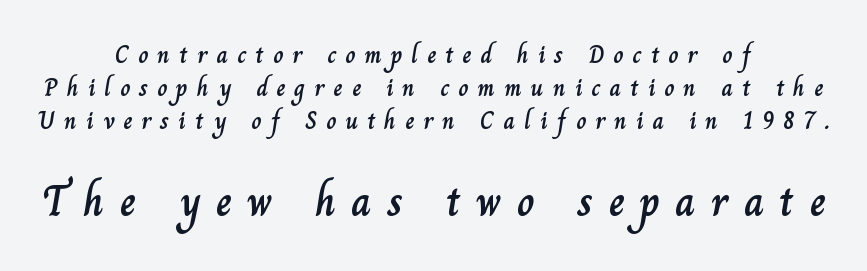
{"width": "normal", "stroke_contrast": "low", "x_height": "small", "monospaced": "no", "underline": "no", "align": "center", "line_spacing": "normal", "line_spacing_ratio": 1.32, "letter_spacing": "wide", "letter_spacing_em": 0.36, "larger_block": "second", "size_ratio": 1.72, "glyph_px": 43}
